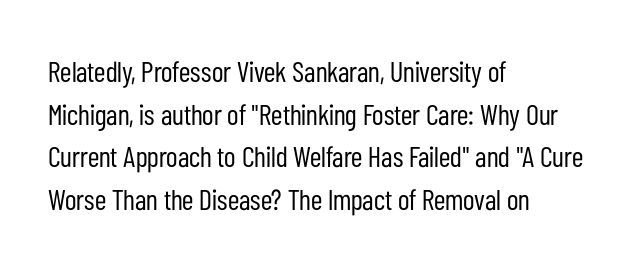
Q: Is the text bold? A: No.
Q: Is the text italic (slanted)? A: No, it is upright.
Q: Is the typeface a serif or a sans-serif typeface? A: Sans-serif.
Q: Is the text underlined? A: No.
Q: How is the paragraph aligned? A: Left-aligned.
Q: Is the spacing between letters normal or unusually wide? A: Normal.
Q: Is the spacing between lines tight, normal or loose? A: Normal.
Q: Width (condensed, normal, or wide)? A: Condensed.
Q: Stroke contrast? A: Low.
Q: x-height? A: Medium.
Q: Monospaced? A: No.
